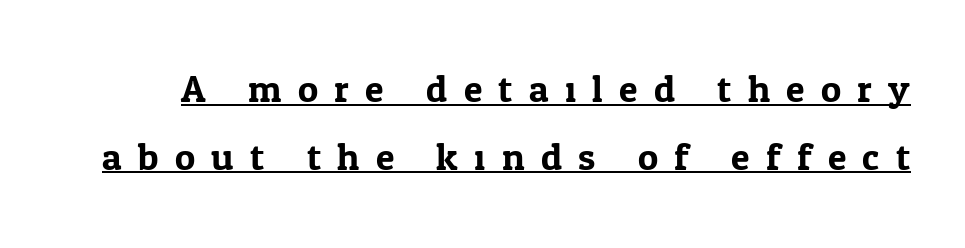
The face used here is rendered with a markedly widened letterfit. Small tapered or slab feet sit at the stroke ends, so this counts as serif. The string is rendered with underlining switched on. Is this a fixed-width face? No — the glyphs have proportional, varying widths.
